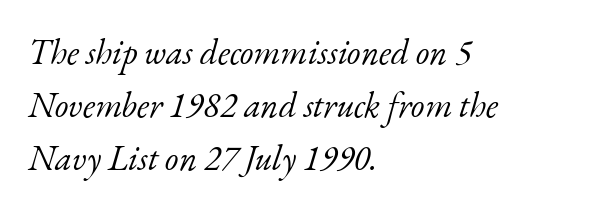
The image shows 35 px light serif type, italic (leaning right); set left-aligned, normal line spacing (1.51x), normal letter spacing, not underlined; low stroke contrast and a small x-height.
